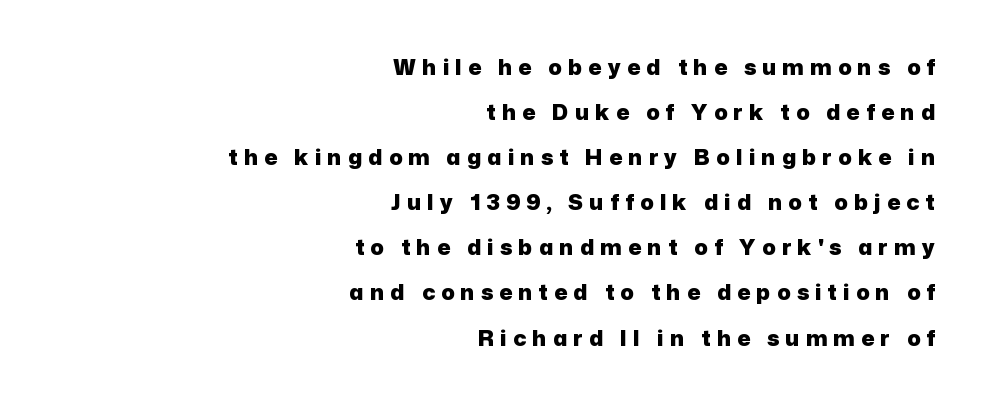
Q: Is the text bold? A: Yes.
Q: Is the text italic (slanted)? A: No, it is upright.
Q: Is the text underlined? A: No.
Q: How is the paragraph aligned? A: Right-aligned.
Q: Is the spacing between letters normal or unusually wide? A: Unusually wide.
Q: Is the spacing between lines tight, normal or loose? A: Loose.
